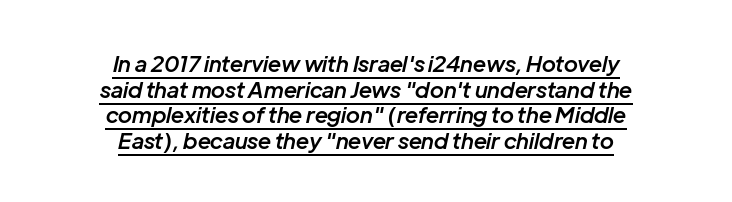
Q: Is the text bold? A: Semi-bold.
Q: Is the text italic (slanted)? A: Yes, it leans right by about 12 degrees.
Q: Is the text underlined? A: Yes.
Q: How is the paragraph aligned? A: Centered.
Q: Is the spacing between letters normal or unusually wide? A: Normal.
